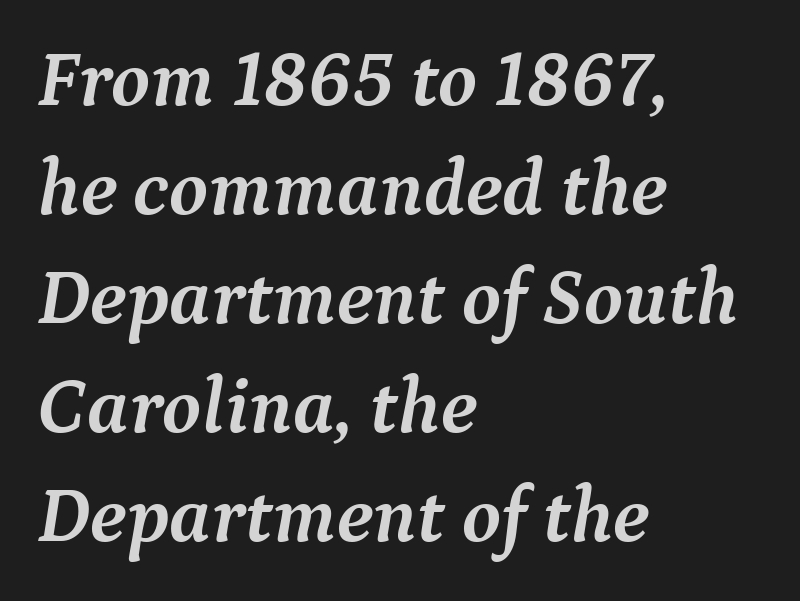
Lines of text with bare space underneath. The face used here has the dense, thick strokes of a bold. Interline gaps are of average width in this sample. These lines keep a tight, regular rhythm from letter to letter. Observe the lean: these are italic letterforms. You can tell from the footed stems that serif type was used.
